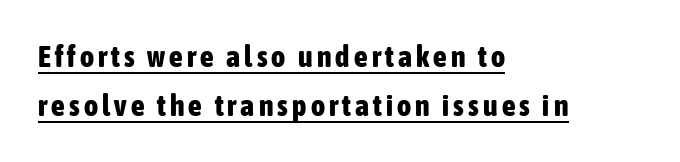
The letters are bold, with thick, heavy strokes. Horizontal alignment here is leftward, the default for most running prose. If you measured baseline to baseline, you'd find a middling distance. Serif or sans? Sans — the stroke terminals are bare. Italic? Not at all — the glyphs are vertical. Has an underline been added? It has.
